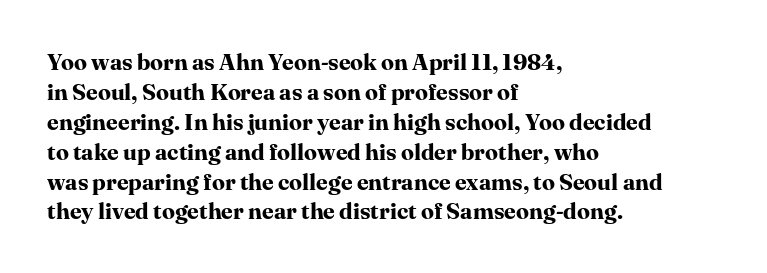
Designer's note — italics off, roman on. Clear beneath every line of the passage. Set as a true bold cut, around the 700 mark. How would I describe the line gaps? Plain and ordinary.
